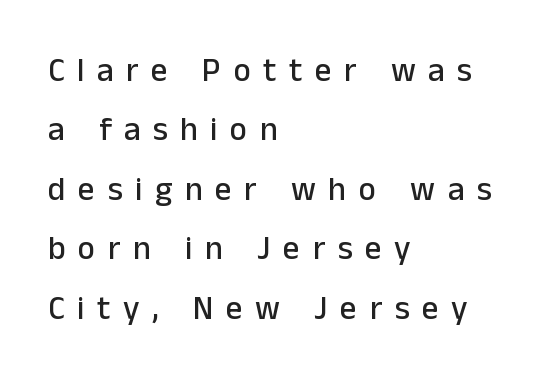
The image shows 33 px sans-serif type, upright; set left-aligned, line spacing 1.8x, unusually wide letter spacing (+0.38 em), not underlined; low stroke contrast and a medium x-height.
